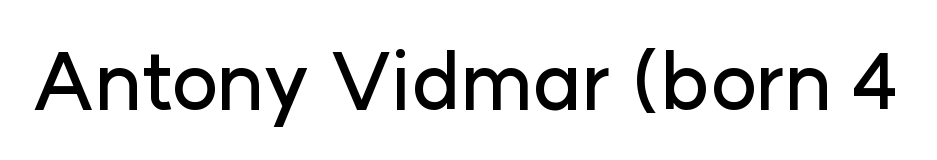
The image shows 79 px sans-serif type, upright; set normal letter spacing, not underlined; low stroke contrast and a medium x-height.
